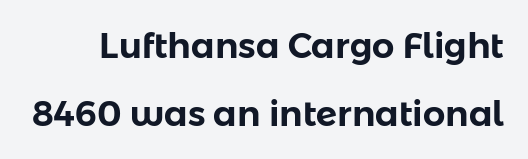
{"serif": "no", "italic": "no", "width": "normal", "stroke_contrast": "low", "x_height": "medium", "monospaced": "no", "underline": "no", "line_spacing": "loose", "line_spacing_ratio": 1.93, "letter_spacing": "normal", "letter_spacing_em": 0.0, "glyph_px": 35}
